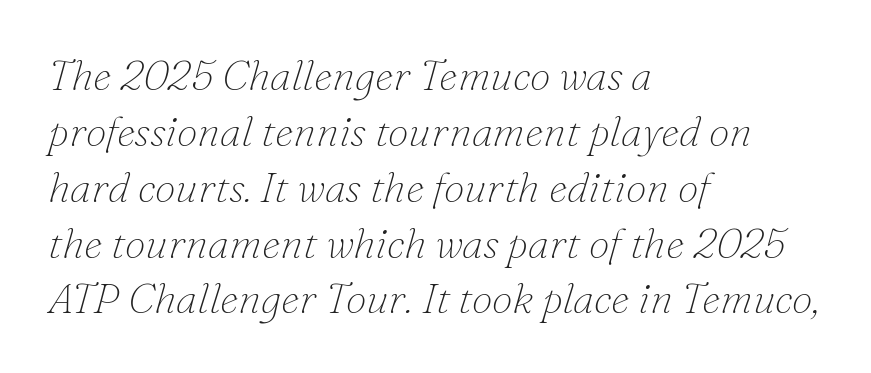
{"serif": "yes", "italic": "yes", "lean": "right", "slant_degrees": 16, "bold": "no", "weight": "thin", "width": "normal", "stroke_contrast": "low", "x_height": "small", "monospaced": "no", "underline": "no", "align": "left", "line_spacing": "normal", "line_spacing_ratio": 1.33, "letter_spacing": "normal", "letter_spacing_em": 0.0, "glyph_px": 42}
